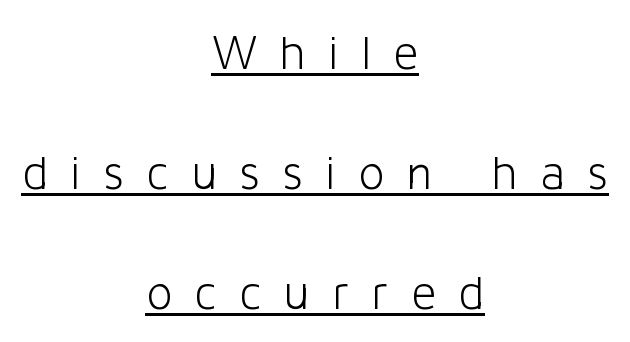
You can tell from the bare stems that sans-serif type was used. The font sits on the lighter half of the weight spectrum, regular included. A typesetter would call this proportional, since set widths differ per character. These lines have a slow, spaced-out rhythm from letter to letter. Descenders here cross a horizontal rule under the line. A roman cut, with each character standing at attention.
